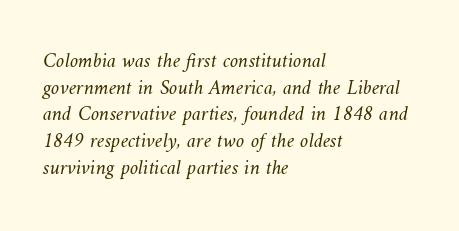
{"bold": "no", "underline": "no", "align": "left", "line_spacing": "normal", "line_spacing_ratio": 1.27, "letter_spacing": "normal", "letter_spacing_em": 0.0, "glyph_px": 21}
